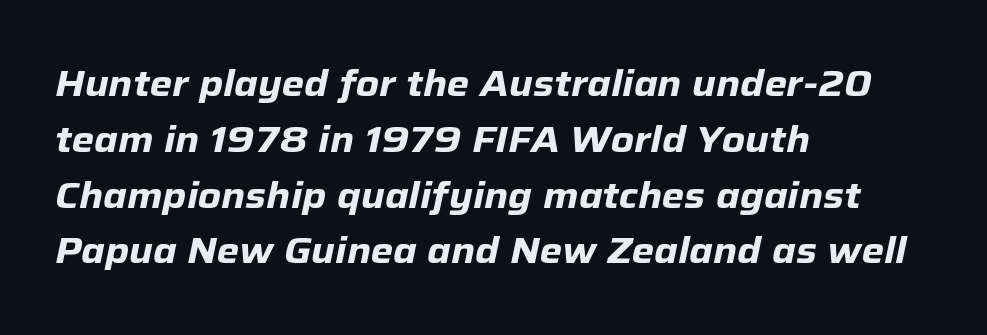
The image shows 36 px heavy type, italic (leaning right); set left-aligned, normal line spacing (1.55x), normal letter spacing, not underlined; low stroke contrast and a medium x-height.
